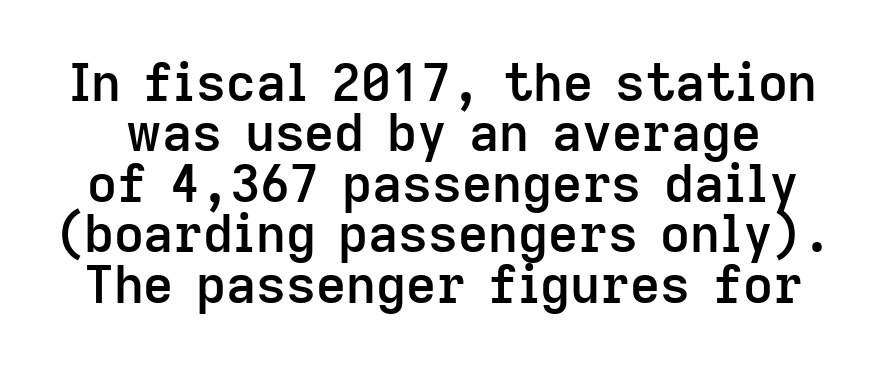
The image shows 52 px semibold sans-serif type, upright; set tight line spacing (0.97x), normal letter spacing, not underlined; low stroke contrast and a medium x-height.
